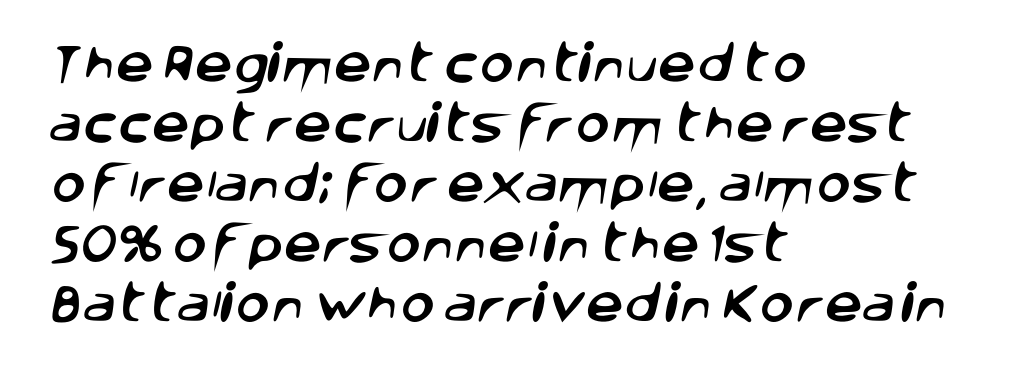
Each line starts at the same left margin while the right side varies. A typesetter would label this face a sans. The passage shown is typed in a proportional face where columns would drift. Any mark beneath the type? The region is blank.
